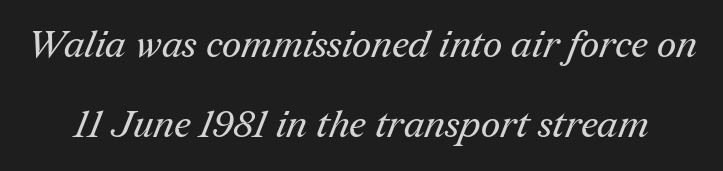
Q: Is the text bold? A: No.
Q: Is the typeface a serif or a sans-serif typeface? A: Serif.
Q: Is the text underlined? A: No.
Q: Is the spacing between letters normal or unusually wide? A: Normal.
Q: Is the spacing between lines tight, normal or loose? A: Loose.
Q: Width (condensed, normal, or wide)? A: Normal.
Q: Stroke contrast? A: Medium.
Q: x-height? A: Medium.
Q: Monospaced? A: No.
